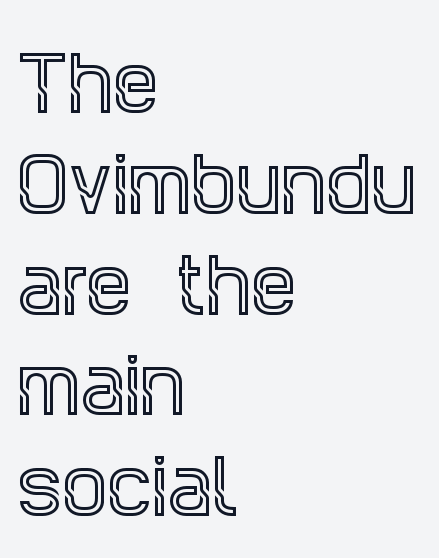
Each letter keeps its own natural width here, so spacing adapts to shape. The axis of the letterforms is exactly vertical. Notice how descenders clear the ascenders below comfortably — that's standard leading. Nobody touched the tracking dial on this one. The lines in this sample share a left origin and differ only in where they stop. The letters carry serifs — small finishing strokes at the ends of their stems.
